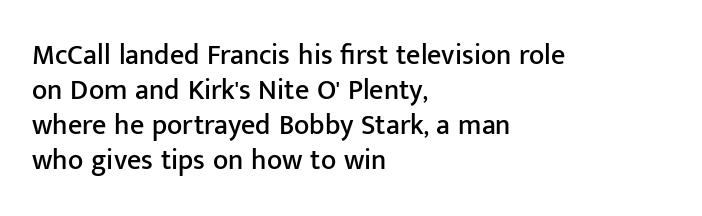
The image shows 28 px sans-serif type, upright; set left-aligned, normal line spacing (1.25x), normal letter spacing, not underlined; low stroke contrast and a medium x-height.
